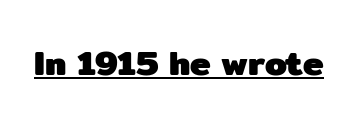
The letters advance in unequal steps, a hallmark of proportional type. The words here are underlined. Are there feet on the stems? There aren't — it's a sans. In terms of weight, the rendering is a true, heavy bold. These lines keep a tight, regular rhythm from letter to letter.
